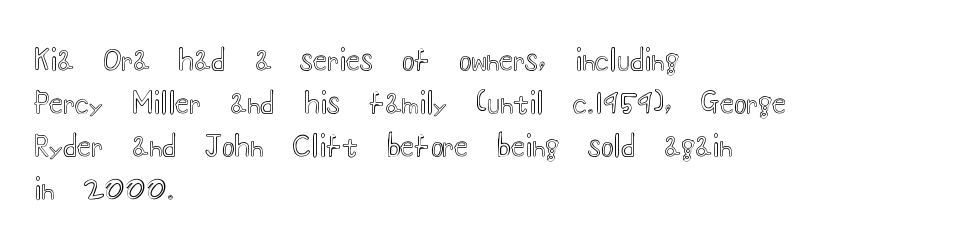
The image shows 29 px wide type, upright; set left-aligned, normal line spacing (1.48x), normal letter spacing, not underlined; a small x-height.
